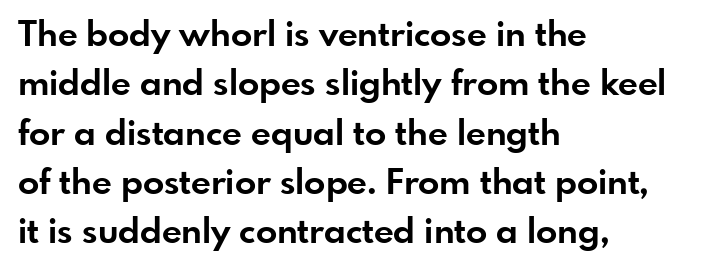
The image shows 35 px bold sans-serif type, upright; set left-aligned, normal line spacing (1.41x), normal letter spacing, not underlined; low stroke contrast and a small x-height.
